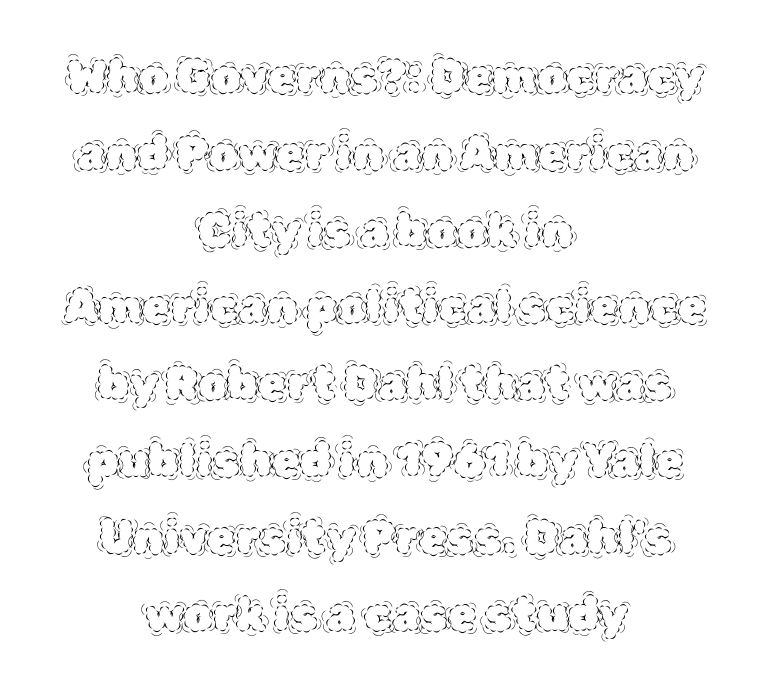
The image shows 46 px thin type, upright; set centered, normal line spacing (1.67x), normal letter spacing, not underlined; a large x-height.
